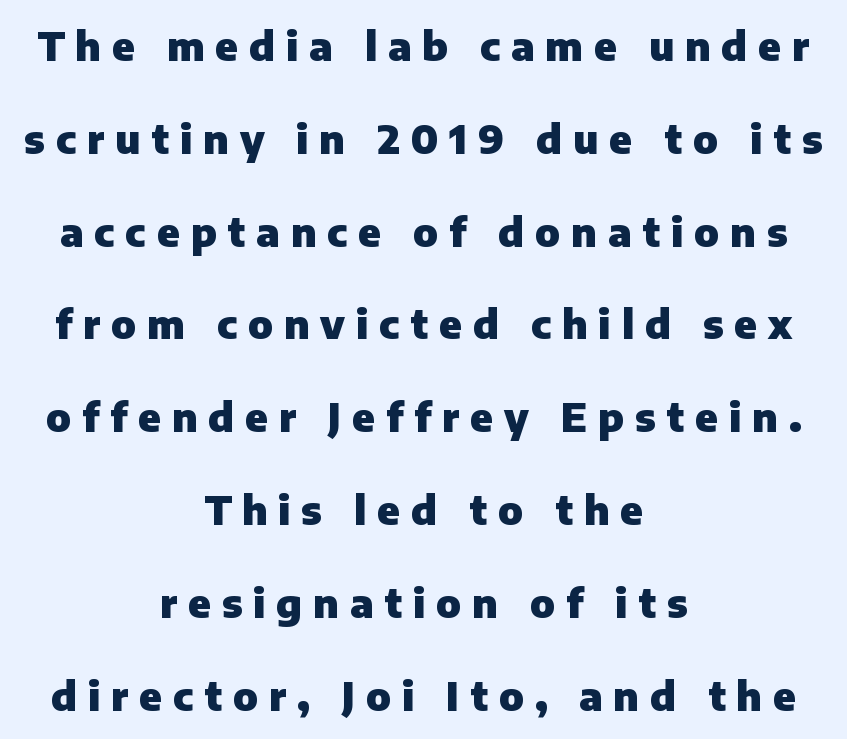
These lines stand farther apart than default settings would place them. These lines are rendered in a variable-pitch font. A roman cut, with each character standing at attention. The specimen omits any rule beneath the text block's lines.
